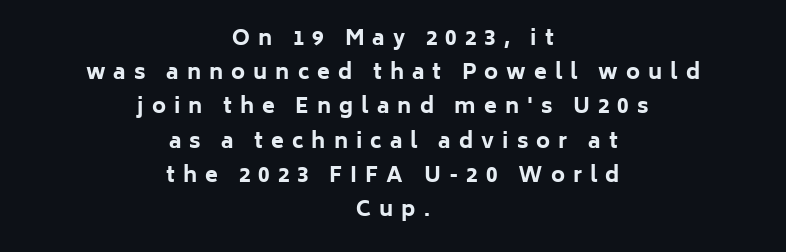
{"italic": "no", "bold": "yes", "underline": "no", "align": "center", "line_spacing": "normal", "line_spacing_ratio": 1.63, "letter_spacing": "wide", "letter_spacing_em": 0.38, "glyph_px": 21}
